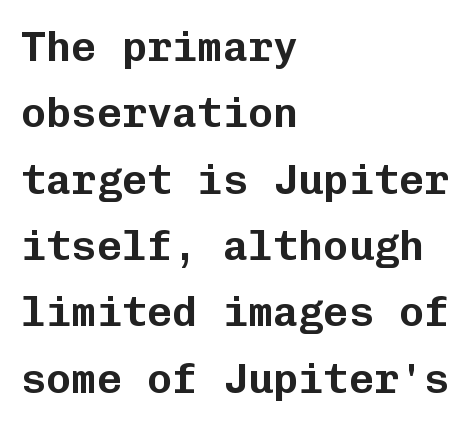
Q: Is the text italic (slanted)? A: No, it is upright.
Q: Is the typeface a serif or a sans-serif typeface? A: Sans-serif.
Q: Is the text underlined? A: No.
Q: How is the paragraph aligned? A: Left-aligned.
Q: Is the spacing between letters normal or unusually wide? A: Normal.
Q: Is the spacing between lines tight, normal or loose? A: Normal.
Q: Width (condensed, normal, or wide)? A: Normal.
Q: Stroke contrast? A: Low.
Q: x-height? A: Medium.
Q: Monospaced? A: Yes.
